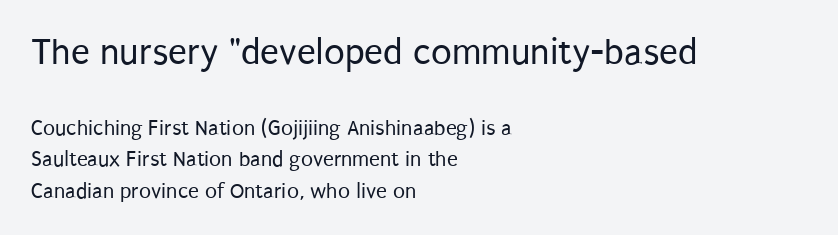
When letters stand straight like this, we call the style roman or upright. The designer left line spacing at the default. Compare the two chunks: the upper has the greater cap height. Default kerning and tracking; the words read as compact shapes. Spacing verdict: proportional, widths tailored to each character.
